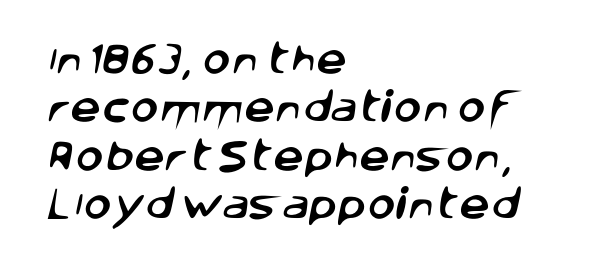
Q: Is the typeface a serif or a sans-serif typeface? A: Sans-serif.
Q: Is the text underlined? A: No.
Q: How is the paragraph aligned? A: Left-aligned.
Q: Is the spacing between letters normal or unusually wide? A: Normal.
Q: Is the spacing between lines tight, normal or loose? A: Normal.
Q: Width (condensed, normal, or wide)? A: Normal.
Q: Stroke contrast? A: Low.
Q: x-height? A: Large.
Q: Monospaced? A: No.
